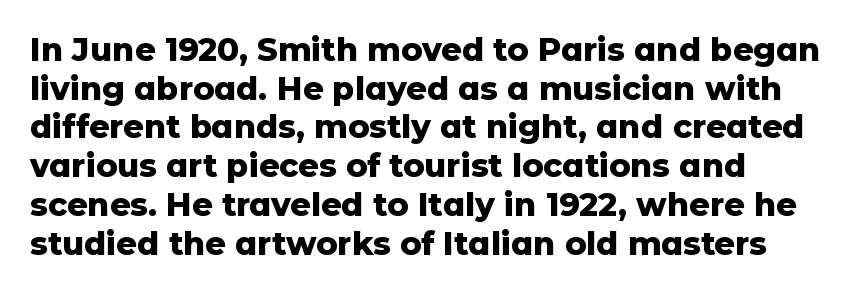
Q: Is the text bold? A: Yes.
Q: Is the text italic (slanted)? A: No, it is upright.
Q: Is the typeface a serif or a sans-serif typeface? A: Sans-serif.
Q: Is the text underlined? A: No.
Q: How is the paragraph aligned? A: Left-aligned.
Q: Is the spacing between letters normal or unusually wide? A: Normal.
Q: Width (condensed, normal, or wide)? A: Normal.
Q: Stroke contrast? A: Low.
Q: x-height? A: Medium.
Q: Monospaced? A: No.
